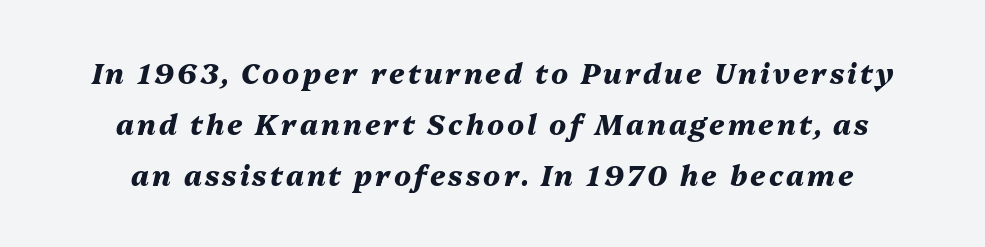
Q: Is the text bold? A: Yes.
Q: Is the text italic (slanted)? A: Yes, it leans right by about 13 degrees.
Q: Is the text underlined? A: No.
Q: Width (condensed, normal, or wide)? A: Normal.
Q: Stroke contrast? A: Medium.
Q: x-height? A: Medium.
Q: Monospaced? A: No.
